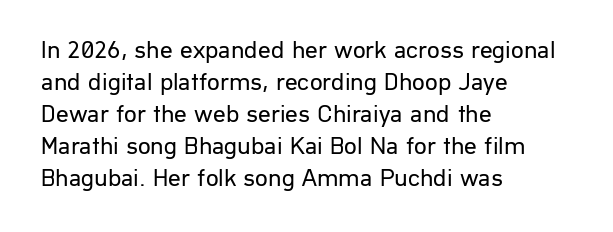
The image shows 25 px text type, upright; set left-aligned, normal line spacing (1.28x), normal letter spacing, not underlined.
